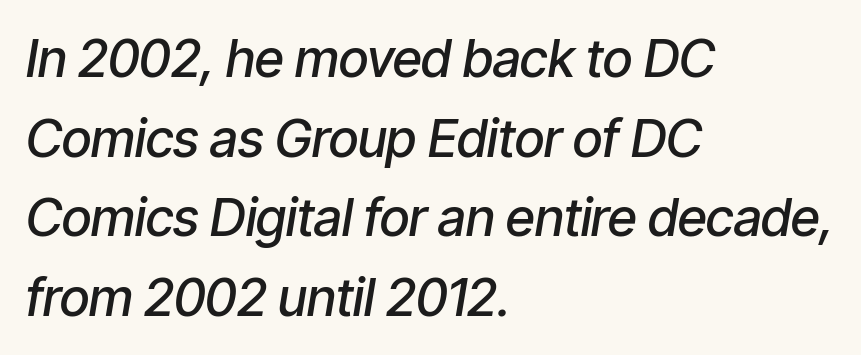
Q: Is the text bold? A: Semi-bold.
Q: Is the text italic (slanted)? A: Yes, it leans right by about 9 degrees.
Q: Is the text underlined? A: No.
Q: How is the paragraph aligned? A: Left-aligned.
Q: Is the spacing between letters normal or unusually wide? A: Normal.
Q: Is the spacing between lines tight, normal or loose? A: Normal.
Q: Width (condensed, normal, or wide)? A: Condensed.
Q: Stroke contrast? A: Low.
Q: x-height? A: Medium.
Q: Monospaced? A: No.
